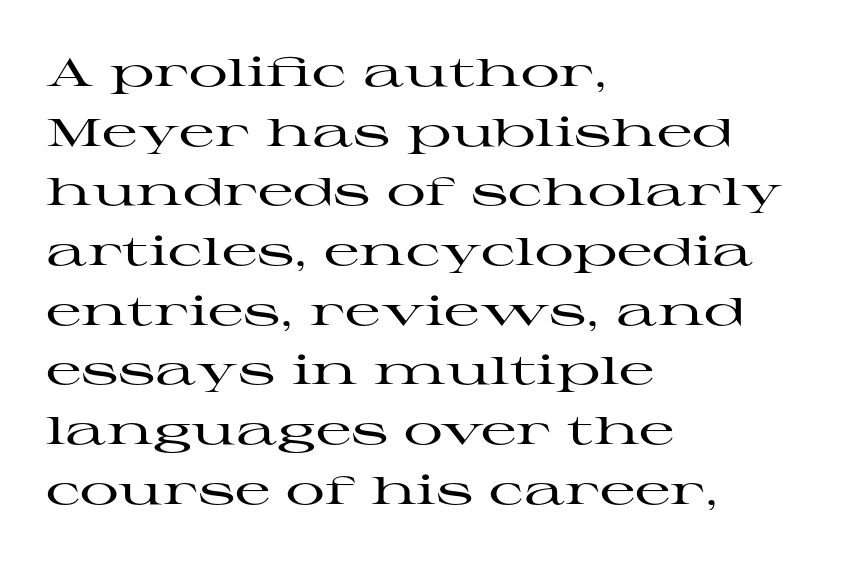
Q: Is the text italic (slanted)? A: No, it is upright.
Q: Is the typeface a serif or a sans-serif typeface? A: Serif.
Q: Is the text underlined? A: No.
Q: How is the paragraph aligned? A: Left-aligned.
Q: Is the spacing between letters normal or unusually wide? A: Normal.
Q: Is the spacing between lines tight, normal or loose? A: Normal.
Q: Width (condensed, normal, or wide)? A: Wide.
Q: Stroke contrast? A: High.
Q: x-height? A: Medium.
Q: Monospaced? A: No.
